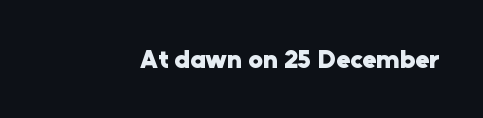
Only glyphs here, with clear space below each row. Rendered with straight, roman letterforms. The glyphs have the mass of a bold cut. Observe the ordinary spacing: letters are neighbours, not strangers.
